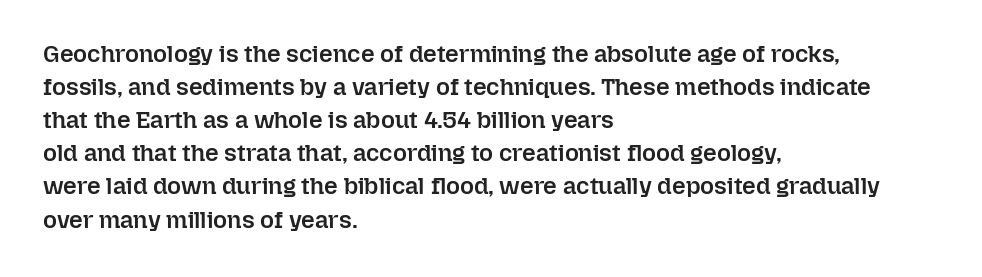
Q: Is the text bold? A: Semi-bold.
Q: Is the text italic (slanted)? A: No, it is upright.
Q: Is the text underlined? A: No.
Q: How is the paragraph aligned? A: Left-aligned.
Q: Is the spacing between letters normal or unusually wide? A: Normal.
Q: Is the spacing between lines tight, normal or loose? A: Normal.
